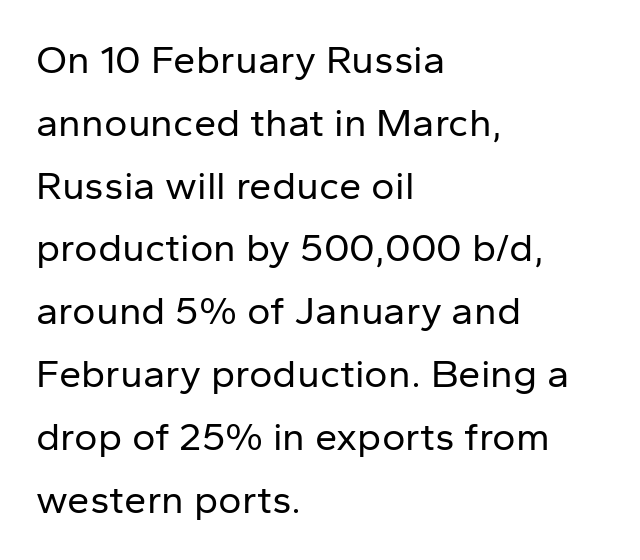
Q: Is the text bold? A: No.
Q: Is the text italic (slanted)? A: No, it is upright.
Q: Is the typeface a serif or a sans-serif typeface? A: Sans-serif.
Q: Is the text underlined? A: No.
Q: How is the paragraph aligned? A: Left-aligned.
Q: Is the spacing between letters normal or unusually wide? A: Normal.
Q: Is the spacing between lines tight, normal or loose? A: Normal.
Q: Width (condensed, normal, or wide)? A: Normal.
Q: Stroke contrast? A: Low.
Q: x-height? A: Medium.
Q: Monospaced? A: No.
